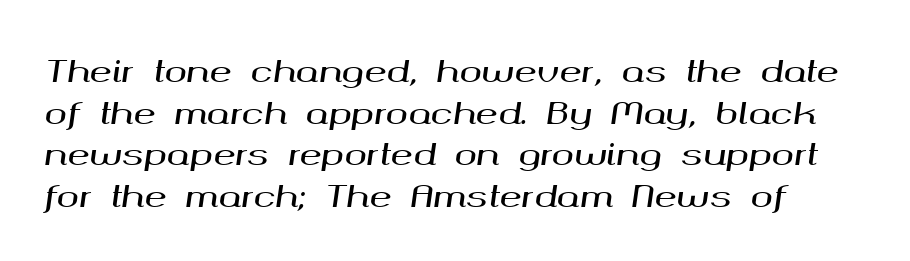
Q: Is the text italic (slanted)? A: Yes, it leans right by about 8 degrees.
Q: Is the text underlined? A: No.
Q: Is the spacing between letters normal or unusually wide? A: Normal.
Q: Is the spacing between lines tight, normal or loose? A: Normal.
Q: Width (condensed, normal, or wide)? A: Wide.
Q: Stroke contrast? A: Medium.
Q: x-height? A: Medium.
Q: Monospaced? A: No.
